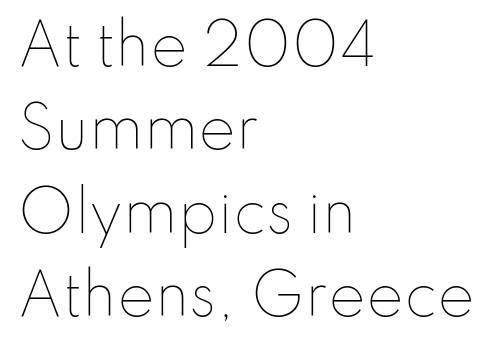
Q: Is the text bold? A: No.
Q: Is the text italic (slanted)? A: No, it is upright.
Q: Is the text underlined? A: No.
Q: How is the paragraph aligned? A: Left-aligned.
Q: Is the spacing between letters normal or unusually wide? A: Normal.
Q: Is the spacing between lines tight, normal or loose? A: Normal.
Q: Width (condensed, normal, or wide)? A: Normal.
Q: Stroke contrast? A: Low.
Q: x-height? A: Small.
Q: Monospaced? A: No.
